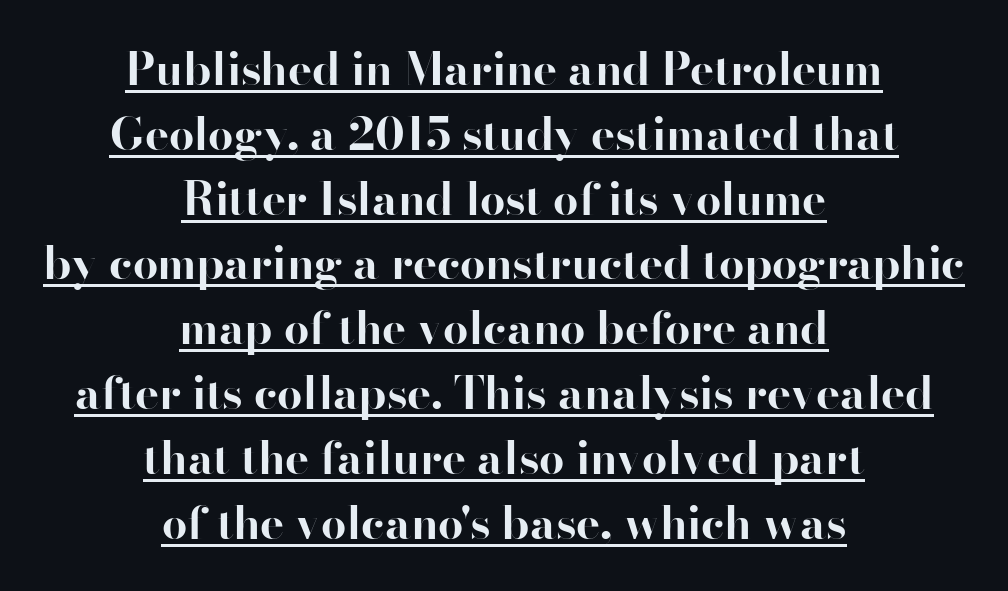
This rendering uses center alignment, leaving both contours irregular but symmetric. Emphasis is given by a line drawn under the lettering. Students, this is bold: see how much ink each stroke carries. The typeface chosen for these lines omits serifs. This sample keeps an unexceptional amount of space between lines.
